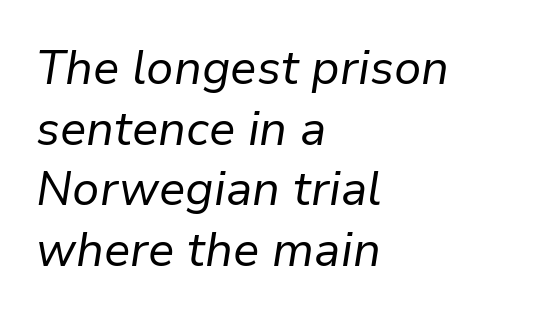
Each word holds together tightly as a unit, with standard inter-letter gaps. The passage is arranged the way most books set body copy — flush left. Character widths vary here, with narrow letters taking less room than wide ones. Stem width sits at or under what a default text font uses. Designer's note — italics engaged.
